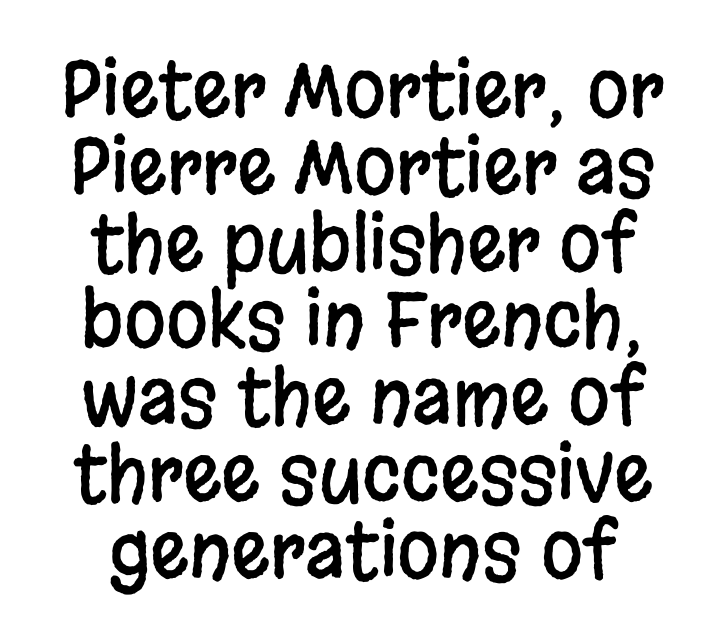
The image shows 76 px condensed sans-serif type, upright; set centered, tight line spacing (1.01x), normal letter spacing, not underlined; low stroke contrast and a large x-height.
